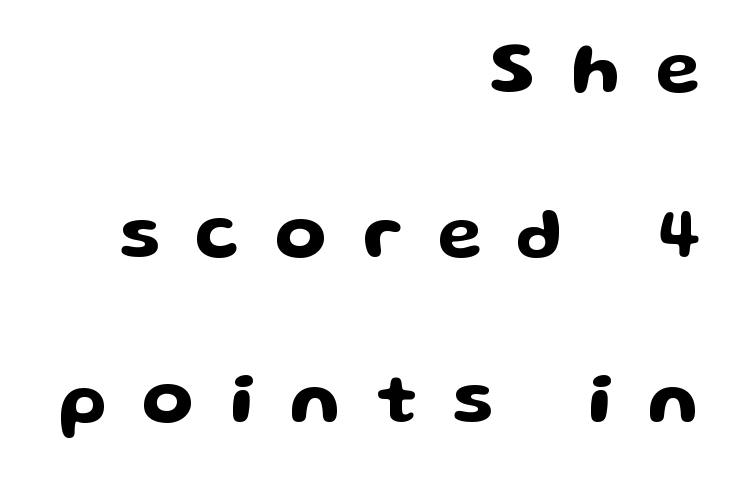
Spacing verdict: proportional, widths tailored to each character. In terms of posture, this sample is upright. The baseline area is clear. Does extra space separate the letters? Yes, quite a lot of it. Compared with typical paragraphs, the rows here are farther apart.
